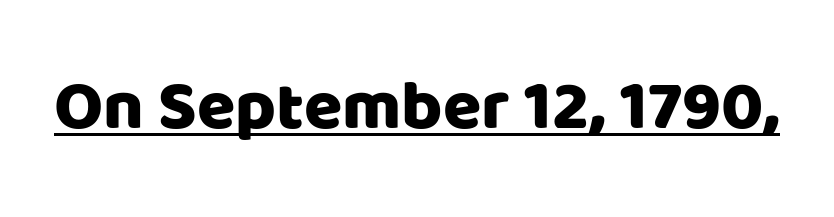
Q: Is the text italic (slanted)? A: No, it is upright.
Q: Is the typeface a serif or a sans-serif typeface? A: Sans-serif.
Q: Is the text underlined? A: Yes.
Q: Is the spacing between letters normal or unusually wide? A: Normal.
Q: Width (condensed, normal, or wide)? A: Normal.
Q: Stroke contrast? A: Low.
Q: x-height? A: Large.
Q: Monospaced? A: No.
